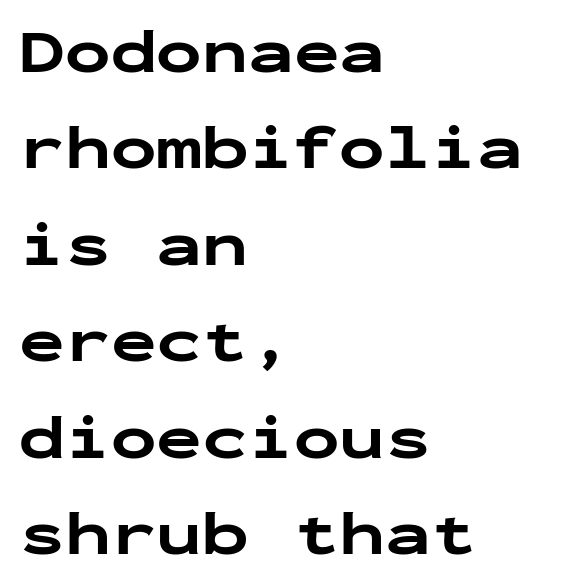
Look at the bottom of the vertical strokes: they stop flat, with no serifs. There is no visible air inserted between adjacent glyphs. The characters look thick and weighty, a clear bold. A clean baseline with only descenders dipping below it. When letters stand straight like this, we call the style roman or upright.
